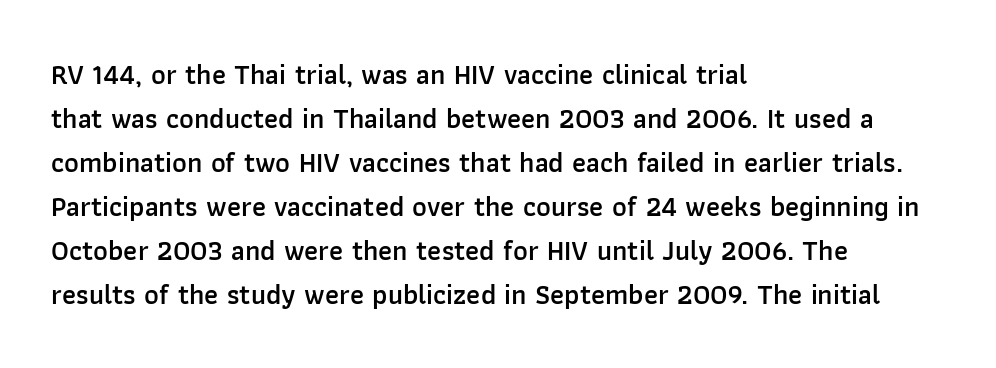
The rendering uses a semibold face; strokes are thickened but not to full bold. Each word holds together tightly as a unit, with standard inter-letter gaps. One glance says typical: line gaps are just what's usual. Casual observation: everything's shoved over to the left.
